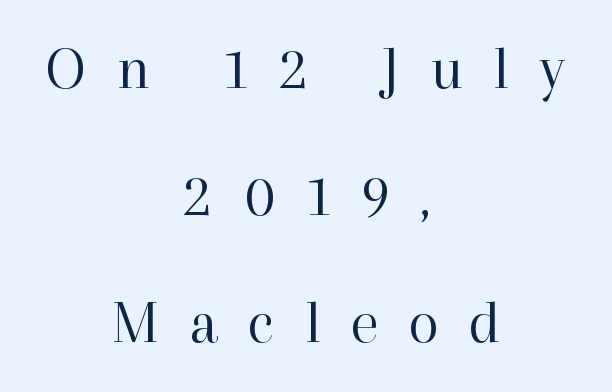
{"serif": "yes", "italic": "no", "bold": "no", "weight": "regular", "width": "normal", "stroke_contrast": "high", "x_height": "medium", "monospaced": "no", "underline": "no", "align": "center", "line_spacing": "loose", "line_spacing_ratio": 2.05, "letter_spacing": "wide", "letter_spacing_em": 0.49, "glyph_px": 62}
